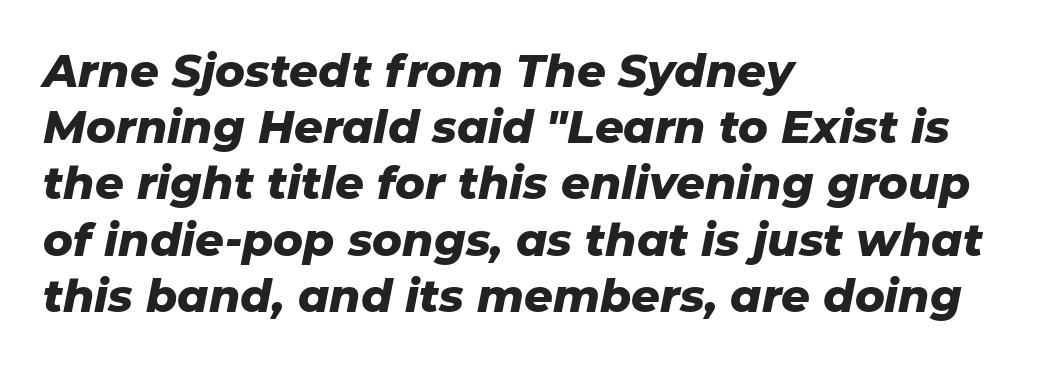
Spacing verdict: proportional, widths tailored to each character. The string is rendered with underlining switched off. Notice how the stems are inclined rather than vertical — that's the hallmark of italics. Plenty of ink on the page — the face is bold.
